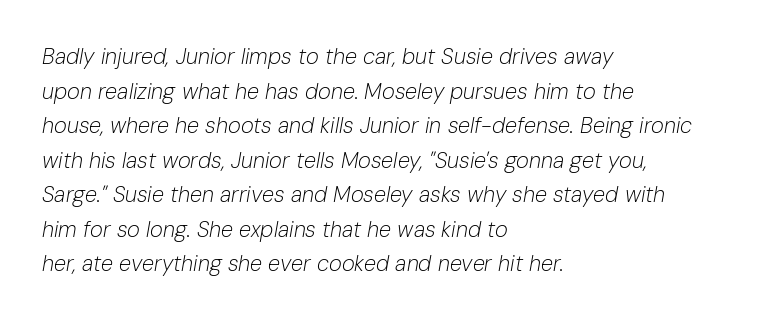
Q: Is the text bold? A: No.
Q: Is the text italic (slanted)? A: Yes, it leans right by about 10 degrees.
Q: Is the text underlined? A: No.
Q: How is the paragraph aligned? A: Left-aligned.
Q: Is the spacing between letters normal or unusually wide? A: Normal.
Q: Is the spacing between lines tight, normal or loose? A: Normal.
